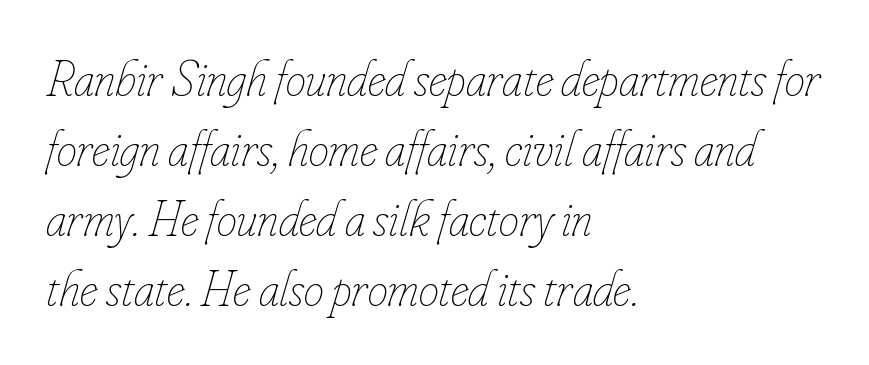
{"italic": "yes", "lean": "right", "slant_degrees": 16, "bold": "no", "weight": "thin", "width": "condensed", "stroke_contrast": "low", "x_height": "small", "monospaced": "no", "underline": "no", "align": "left", "line_spacing": "normal", "line_spacing_ratio": 1.37, "letter_spacing": "normal", "letter_spacing_em": 0.0, "glyph_px": 51}
